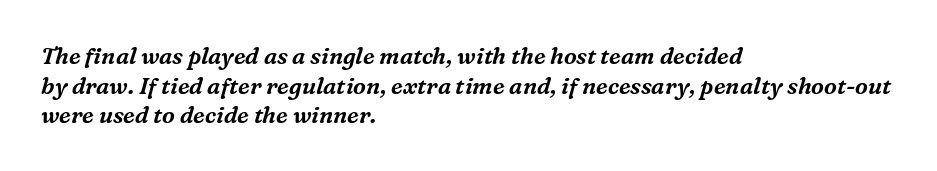
{"italic": "yes", "lean": "right", "slant_degrees": 16, "underline": "no", "align": "left", "line_spacing": "normal", "line_spacing_ratio": 1.29, "letter_spacing": "normal", "letter_spacing_em": 0.0, "glyph_px": 23}
